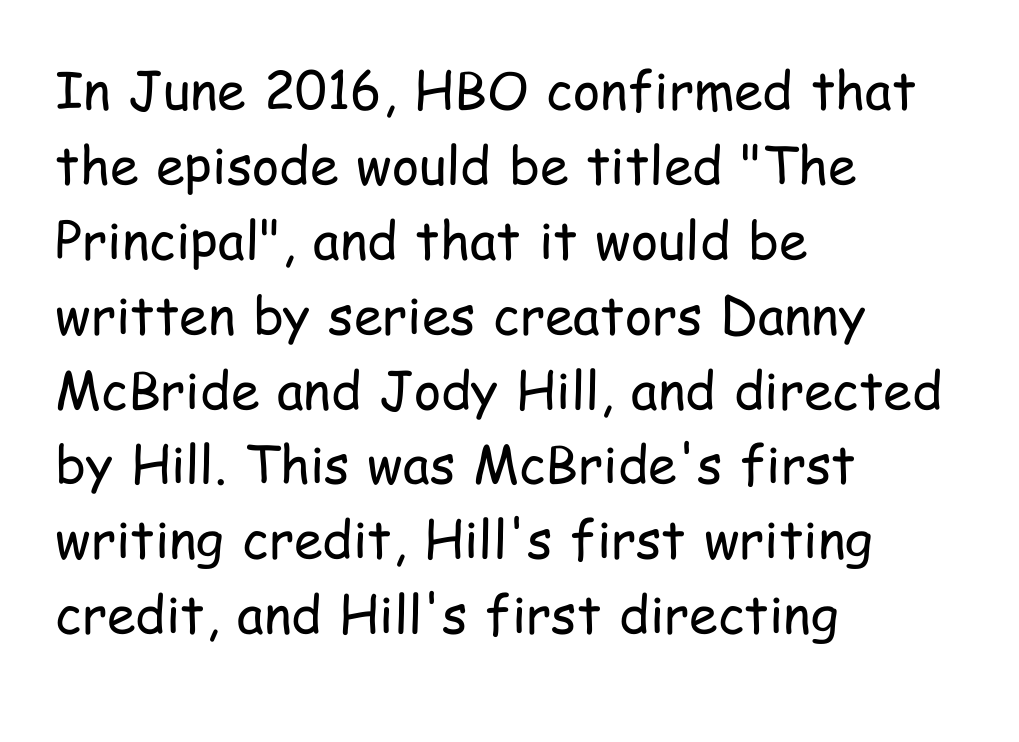
Q: Is the text bold? A: No.
Q: Is the text italic (slanted)? A: No, it is upright.
Q: Is the typeface a serif or a sans-serif typeface? A: Sans-serif.
Q: Is the text underlined? A: No.
Q: How is the paragraph aligned? A: Left-aligned.
Q: Is the spacing between letters normal or unusually wide? A: Normal.
Q: Is the spacing between lines tight, normal or loose? A: Normal.
Q: Width (condensed, normal, or wide)? A: Condensed.
Q: Stroke contrast? A: Low.
Q: x-height? A: Medium.
Q: Monospaced? A: No.
